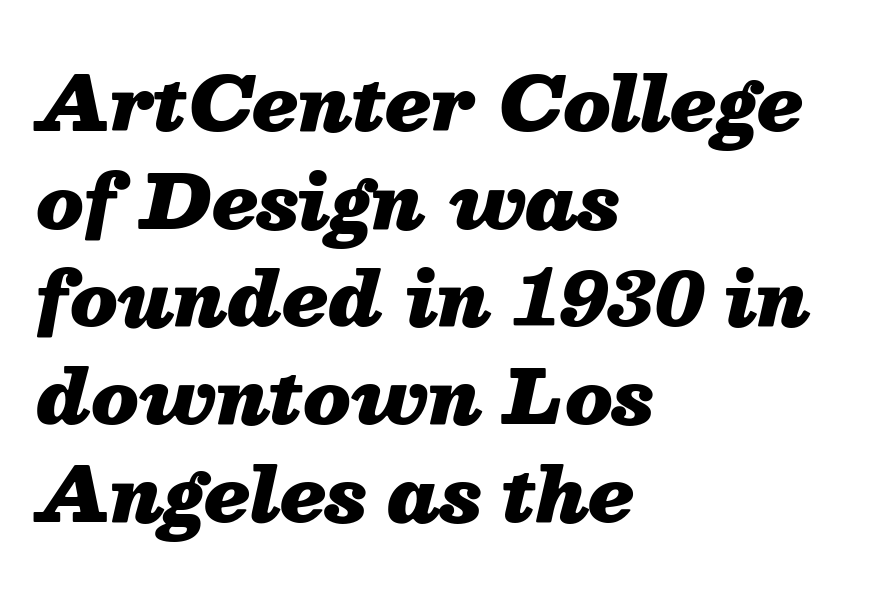
The image shows 74 px heavy type, italic (leaning right); set left-aligned, normal line spacing (1.32x), normal letter spacing, not underlined; medium stroke contrast and a medium x-height.
